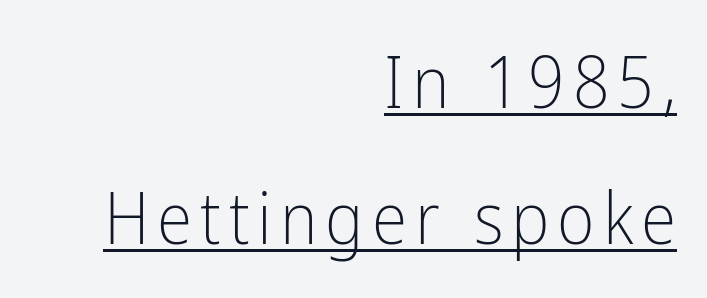
The image shows 72 px light, condensed sans-serif type, upright; set right-aligned, line spacing 1.89x, underlined; low stroke contrast and a medium x-height.
